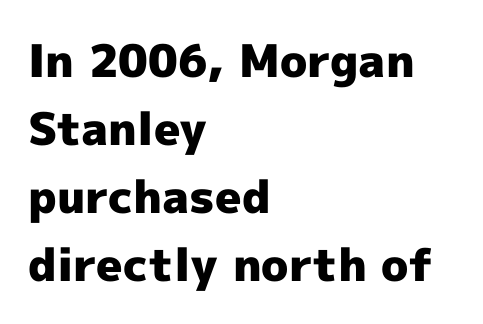
The image shows 45 px heavy sans-serif type, upright; set left-aligned, normal line spacing (1.51x), normal letter spacing, not underlined; a medium x-height.
